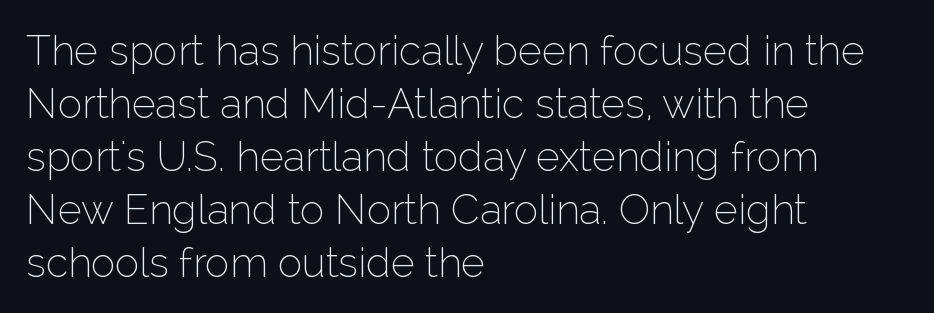
{"serif": "no", "italic": "no", "bold": "no", "weight": "thin", "width": "normal", "stroke_contrast": "low", "x_height": "medium", "monospaced": "no", "underline": "no", "align": "left", "line_spacing": "normal", "line_spacing_ratio": 1.29, "letter_spacing": "normal", "letter_spacing_em": 0.0, "glyph_px": 41}
